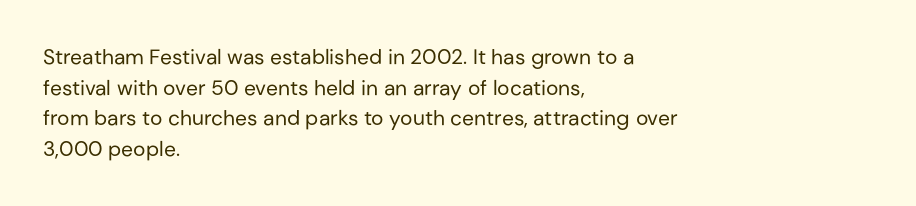
The image shows 21 px text type, upright; set left-aligned, normal line spacing (1.46x), normal letter spacing, not underlined.
